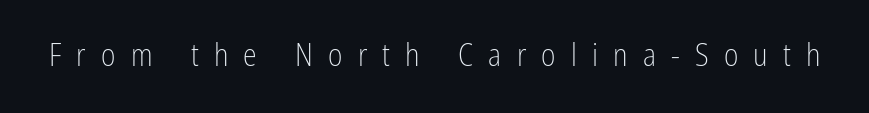
Q: Is the text bold? A: No.
Q: Is the text italic (slanted)? A: No, it is upright.
Q: Is the typeface a serif or a sans-serif typeface? A: Sans-serif.
Q: Is the text underlined? A: No.
Q: Is the spacing between letters normal or unusually wide? A: Unusually wide.
Q: Width (condensed, normal, or wide)? A: Condensed.
Q: Stroke contrast? A: Low.
Q: x-height? A: Medium.
Q: Monospaced? A: No.
